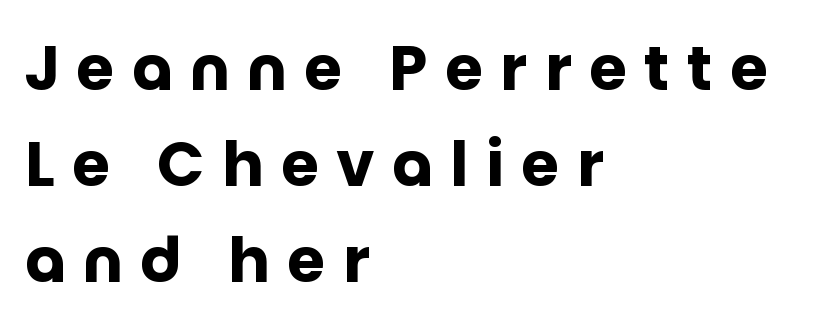
The image shows 61 px heavy sans-serif type, upright; set left-aligned, normal line spacing (1.57x), unusually wide letter spacing (+0.29 em), not underlined; low stroke contrast and a large x-height.
